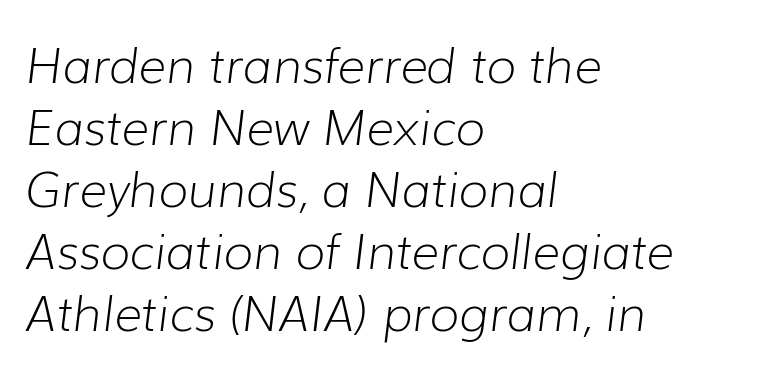
The image shows 48 px light type, italic (leaning right); set left-aligned, normal line spacing (1.29x), normal letter spacing, not underlined; low stroke contrast and a medium x-height.
